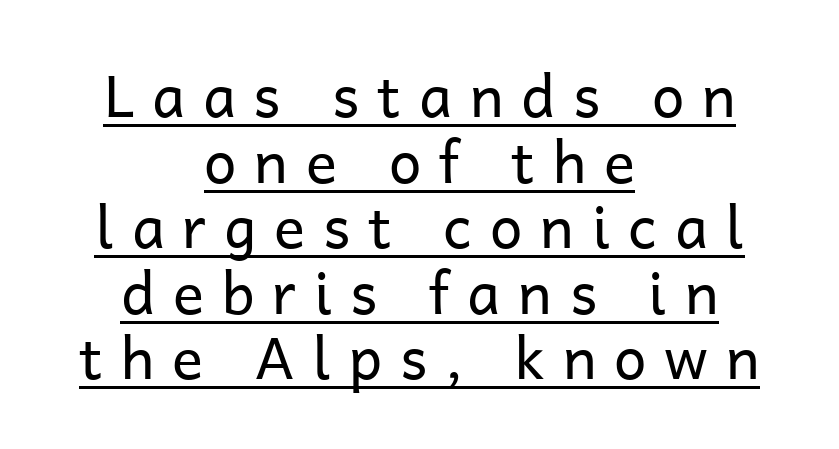
The image shows 58 px regular-weight sans-serif type, upright; set centered, tight line spacing (1.13x), unusually wide letter spacing (+0.31 em), underlined; low stroke contrast and a medium x-height.
